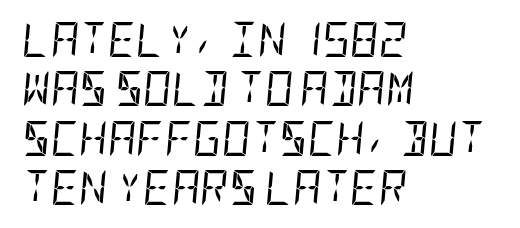
Quick note: italic. Nothing heavy about these letters — not bold at all. Underlining? Definitely not there. Does extra space separate the letters? No, they use regular spacing. Casual observation: everything's shoved over to the left. The passage shown stacks its lines at a standard gap.
